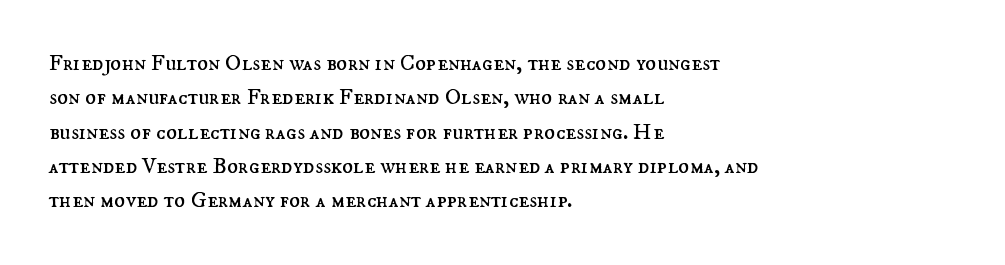
Q: Is the text bold? A: No.
Q: Is the text italic (slanted)? A: No, it is upright.
Q: Is the text underlined? A: No.
Q: How is the paragraph aligned? A: Left-aligned.
Q: Is the spacing between letters normal or unusually wide? A: Normal.
Q: Is the spacing between lines tight, normal or loose? A: Normal.
